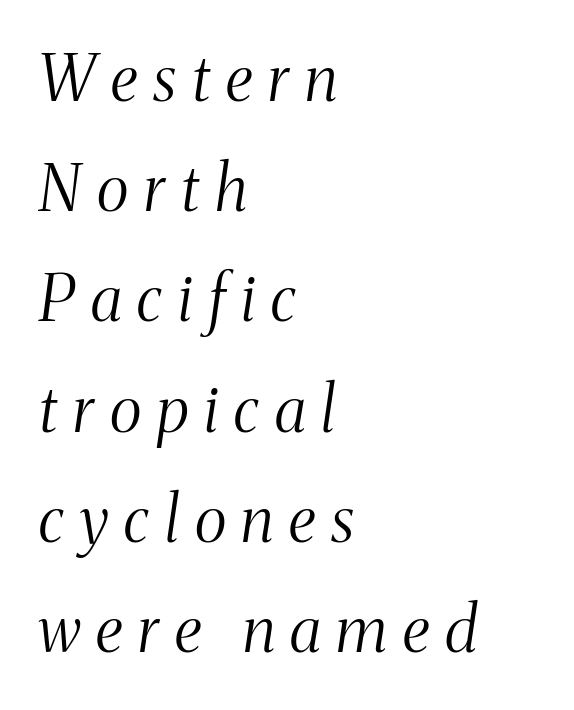
Proportional: the letters do not fall into vertical columns. Heaviness? Minimal to ordinary, like unemphasized prose. Looking at the ascenders, they clearly lean. Between one letter and the next there's a generous, obvious gap.
